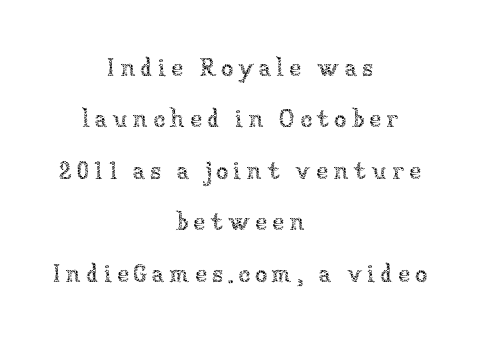
The zone under the glyphs is completely vacant. Leading: increased. The rag falls on both sides of this text block equally. Bold? No — there's no thickening of the strokes. The type sits square on the baseline with zero lean.
